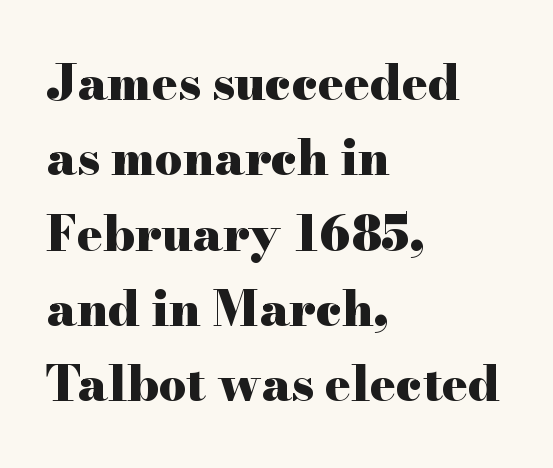
Standard letterfit; no display-style spreading of the glyphs. Letterform terminals end in serifs throughout the passage. The typography opts for an upright posture over an oblique one. A typesetter would call this leading conventional body-copy spacing.
